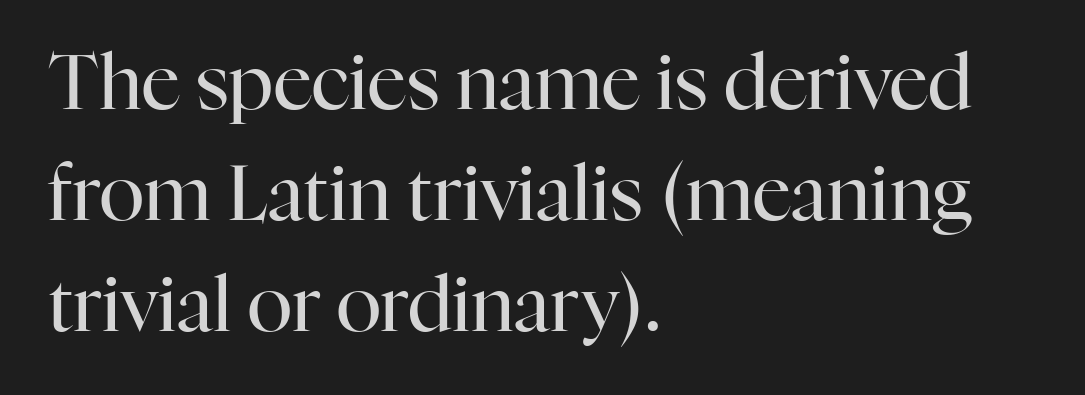
Q: Is the text bold? A: No.
Q: Is the text italic (slanted)? A: No, it is upright.
Q: Is the typeface a serif or a sans-serif typeface? A: Serif.
Q: Is the text underlined? A: No.
Q: How is the paragraph aligned? A: Left-aligned.
Q: Is the spacing between letters normal or unusually wide? A: Normal.
Q: Is the spacing between lines tight, normal or loose? A: Normal.
Q: Width (condensed, normal, or wide)? A: Normal.
Q: Stroke contrast? A: High.
Q: x-height? A: Medium.
Q: Monospaced? A: No.
